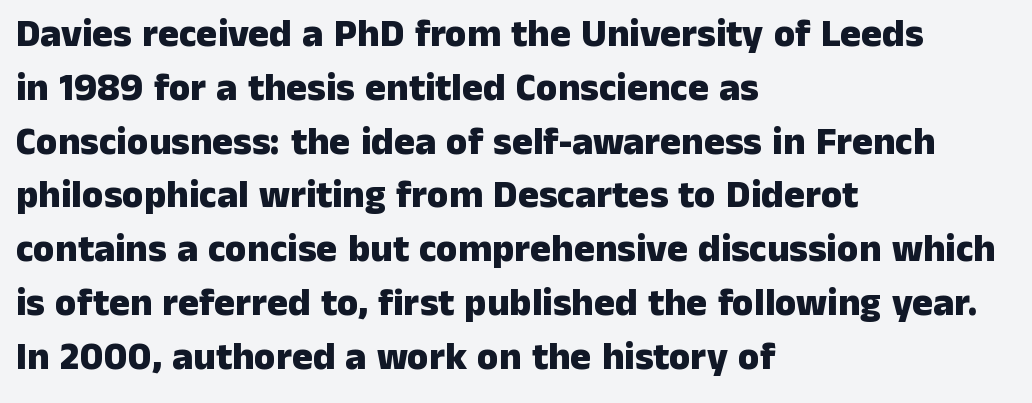
{"serif": "no", "italic": "no", "bold": "yes", "weight": "heavy", "width": "normal", "stroke_contrast": "low", "x_height": "medium", "monospaced": "no", "underline": "no", "align": "left", "line_spacing": "normal", "line_spacing_ratio": 1.38, "letter_spacing": "normal", "letter_spacing_em": 0.0, "glyph_px": 39}
